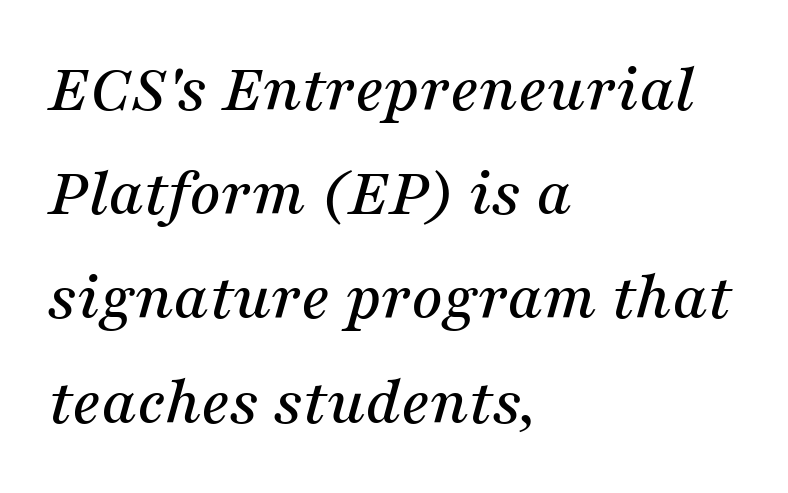
Q: Is the text italic (slanted)? A: Yes, it leans right by about 16 degrees.
Q: Is the typeface a serif or a sans-serif typeface? A: Serif.
Q: Is the text underlined? A: No.
Q: How is the paragraph aligned? A: Left-aligned.
Q: Is the spacing between letters normal or unusually wide? A: Normal.
Q: Is the spacing between lines tight, normal or loose? A: Normal.
Q: Width (condensed, normal, or wide)? A: Normal.
Q: Stroke contrast? A: Medium.
Q: x-height? A: Medium.
Q: Monospaced? A: No.
